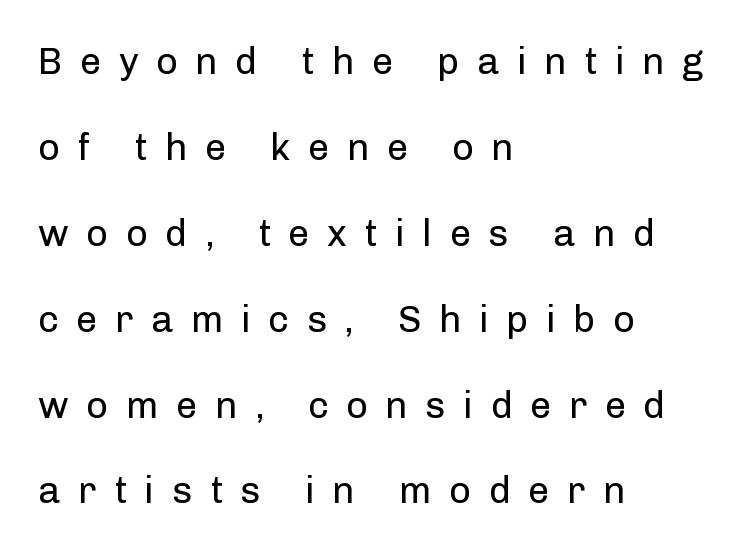
A student would call this left alignment; a typographer would say flush left, rag right. The area under the type is left untouched. A typesetter would call this heavily tracked-out type. A light-to-regular cut is what we see here. Is there much room between lines? Yes — plenty of vertical air separates them.
